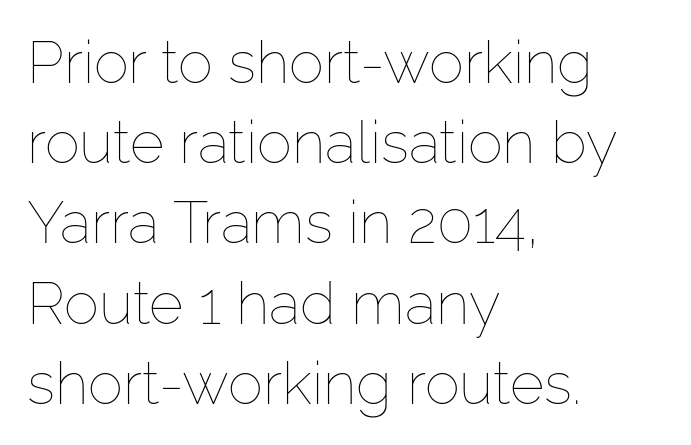
{"italic": "no", "bold": "no", "weight": "thin", "width": "normal", "stroke_contrast": "low", "x_height": "medium", "monospaced": "no", "underline": "no", "align": "left", "line_spacing": "normal", "line_spacing_ratio": 1.36, "letter_spacing": "normal", "letter_spacing_em": 0.0, "glyph_px": 59}
